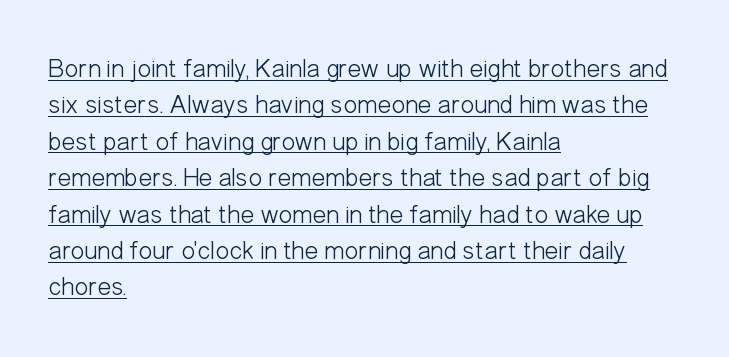
{"italic": "no", "bold": "no", "underline": "yes", "align": "left", "line_spacing": "normal", "line_spacing_ratio": 1.4, "letter_spacing": "normal", "letter_spacing_em": 0.0, "glyph_px": 26}
